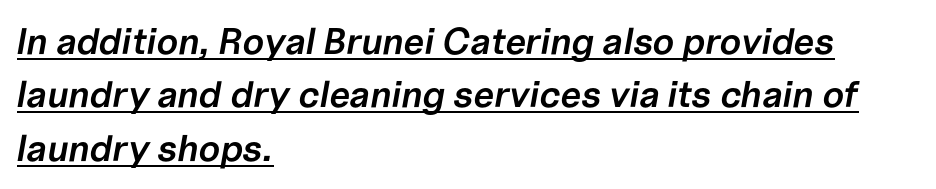
{"italic": "yes", "lean": "right", "slant_degrees": 10, "bold": "semi", "weight": "semibold", "width": "normal", "stroke_contrast": "low", "x_height": "medium", "monospaced": "no", "underline": "yes", "align": "left", "line_spacing": "normal", "line_spacing_ratio": 1.44, "letter_spacing": "normal", "letter_spacing_em": 0.0, "glyph_px": 37}
